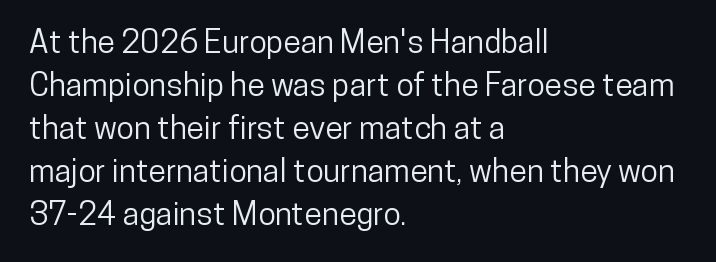
{"serif": "no", "italic": "no", "width": "condensed", "stroke_contrast": "low", "x_height": "medium", "monospaced": "no", "underline": "no", "align": "left", "line_spacing": "normal", "line_spacing_ratio": 1.34, "letter_spacing": "normal", "letter_spacing_em": 0.0, "glyph_px": 32}
